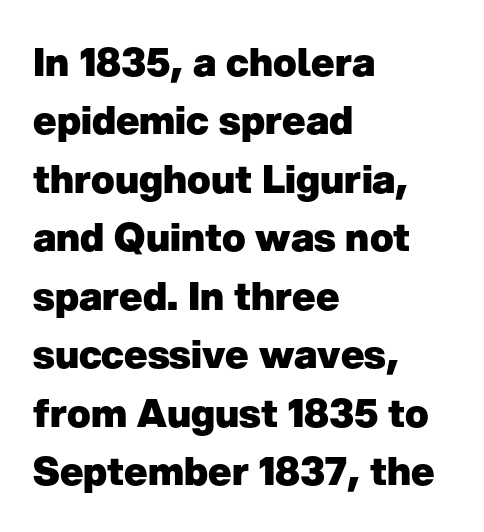
Q: Is the text bold? A: Yes.
Q: Is the text italic (slanted)? A: No, it is upright.
Q: Is the typeface a serif or a sans-serif typeface? A: Sans-serif.
Q: Is the text underlined? A: No.
Q: How is the paragraph aligned? A: Left-aligned.
Q: Is the spacing between letters normal or unusually wide? A: Normal.
Q: Is the spacing between lines tight, normal or loose? A: Normal.
Q: Width (condensed, normal, or wide)? A: Normal.
Q: Stroke contrast? A: Low.
Q: x-height? A: Medium.
Q: Monospaced? A: No.
